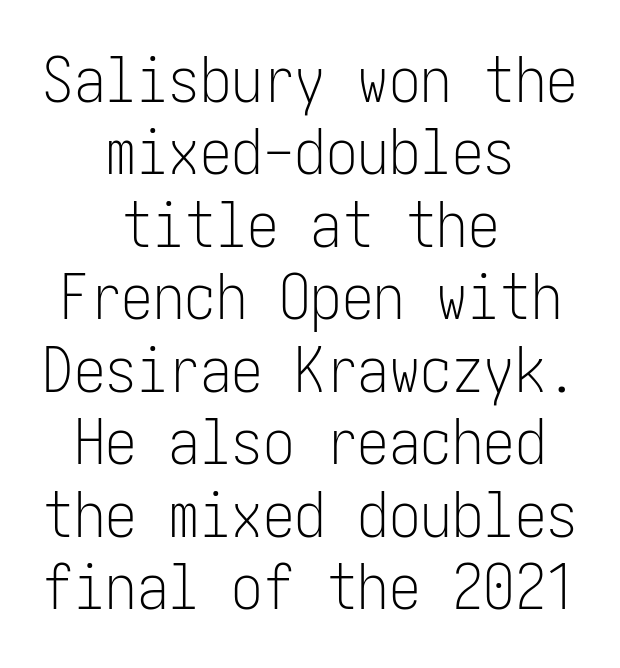
The rendering shows plain stroke endings on the letterforms — a sans-serif design. One-word summary of the alignment: center. Counters stay open thanks to moderate or lighter strokes. Tall strokes in this sample are plumb rather than angled. The passage shown has conventional tracking throughout.
